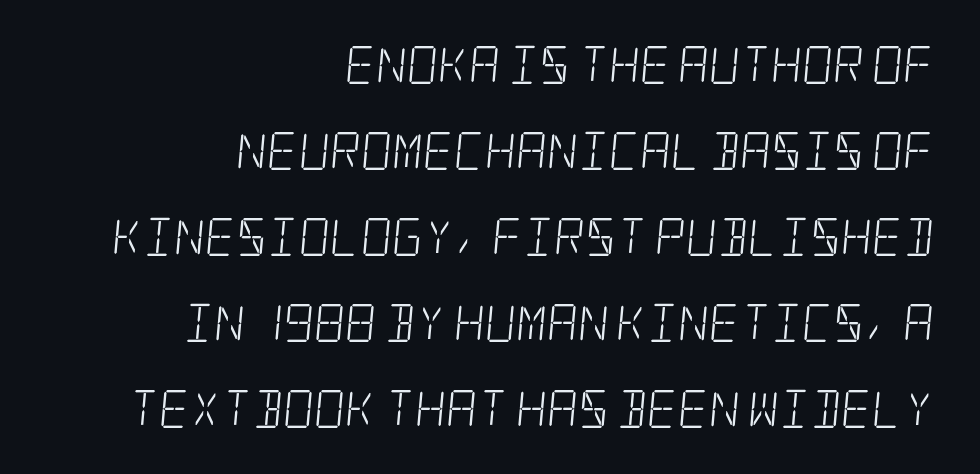
{"serif": "yes", "bold": "no", "weight": "light", "width": "condensed", "stroke_contrast": "low", "x_height": "large", "underline": "no", "align": "right", "line_spacing": "loose", "line_spacing_ratio": 2.26, "letter_spacing": "normal", "letter_spacing_em": 0.0, "glyph_px": 38}
